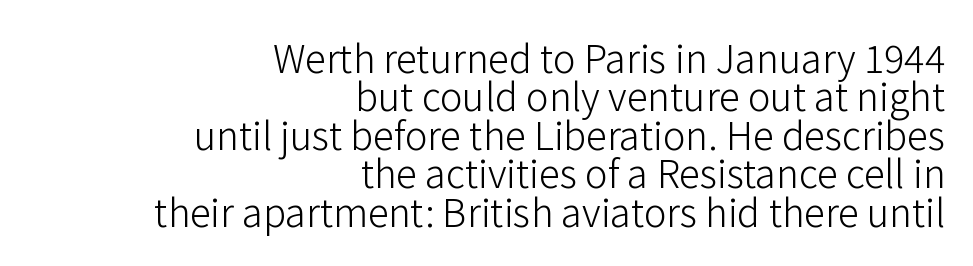
A typesetter would call this proportional, since set widths differ per character. A clean baseline with only descenders dipping below it. Nothing unusual about the tracking: characters are spaced as the font intends. Casual observation: everything's shoved over to the right.
